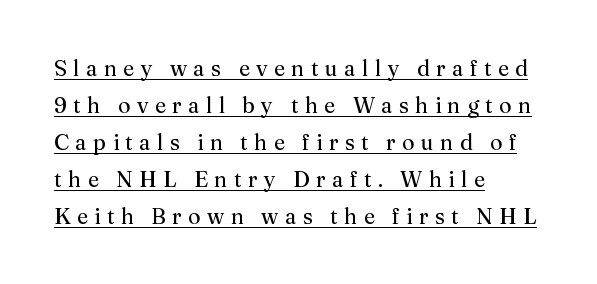
Q: Is the text bold? A: No.
Q: Is the text italic (slanted)? A: No, it is upright.
Q: Is the text underlined? A: Yes.
Q: How is the paragraph aligned? A: Left-aligned.
Q: Is the spacing between letters normal or unusually wide? A: Unusually wide.
Q: Is the spacing between lines tight, normal or loose? A: Normal.
